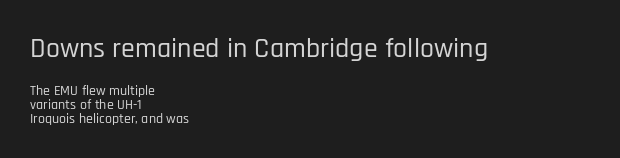
The string is rendered with underlining switched off. Looks like regular typesetting: each glyph gets only the width it needs. Are there feet on the stems? There aren't — it's a sans. Notice how descenders almost collide with the ascenders below — that's tight leading.
